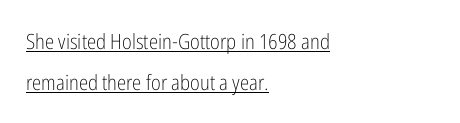
{"italic": "no", "bold": "no", "underline": "yes", "align": "left", "line_spacing": "loose", "line_spacing_ratio": 1.94, "letter_spacing": "normal", "letter_spacing_em": 0.0, "glyph_px": 21}
